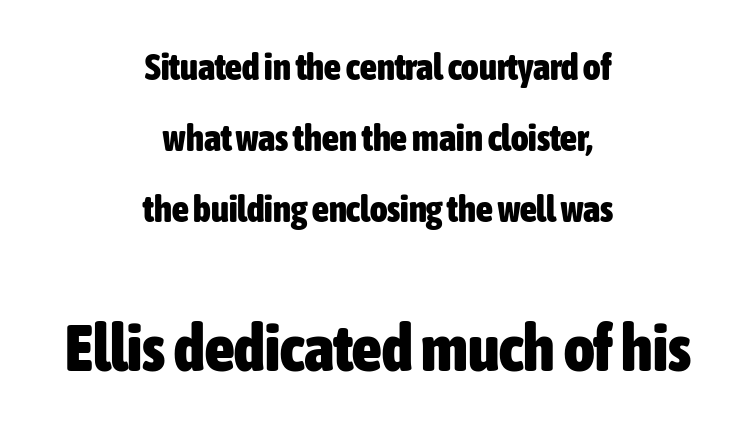
Q: Is the text bold? A: Yes.
Q: Is the text italic (slanted)? A: No, it is upright.
Q: Is the typeface a serif or a sans-serif typeface? A: Sans-serif.
Q: Is the text underlined? A: No.
Q: How is the paragraph aligned? A: Centered.
Q: Is the spacing between letters normal or unusually wide? A: Normal.
Q: Is the spacing between lines tight, normal or loose? A: Loose.
Q: Which block of text is set in a larger size, the first (top) or the second (bottom)? A: The second (bottom) one.
Q: Width (condensed, normal, or wide)? A: Condensed.
Q: Stroke contrast? A: Low.
Q: x-height? A: Medium.
Q: Monospaced? A: No.
